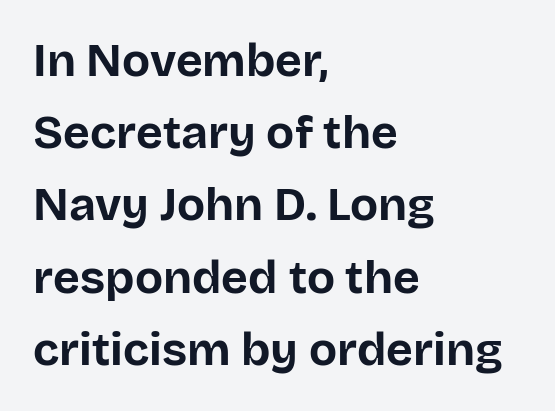
{"serif": "no", "italic": "no", "bold": "yes", "weight": "bold", "width": "normal", "stroke_contrast": "low", "x_height": "large", "monospaced": "no", "underline": "no", "align": "left", "line_spacing": "normal", "line_spacing_ratio": 1.57, "letter_spacing": "normal", "letter_spacing_em": 0.0, "glyph_px": 46}
